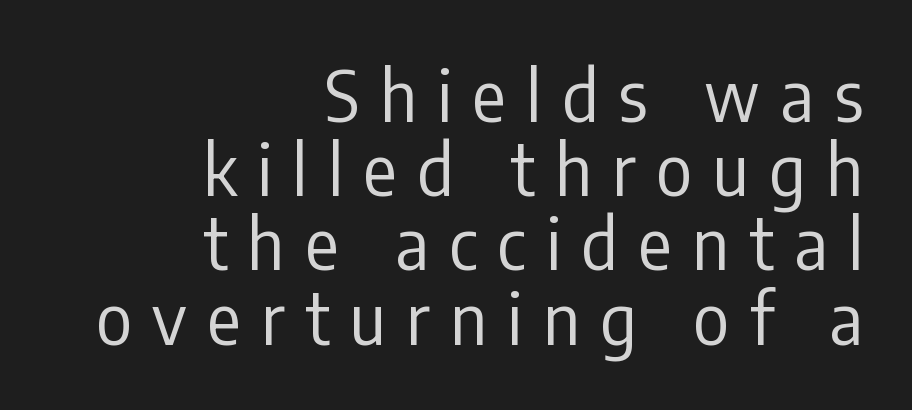
The image shows 70 px regular-weight, condensed sans-serif type, upright; set right-aligned, tight line spacing (1.06x), unusually wide letter spacing (+0.29 em), not underlined; low stroke contrast and a medium x-height.
